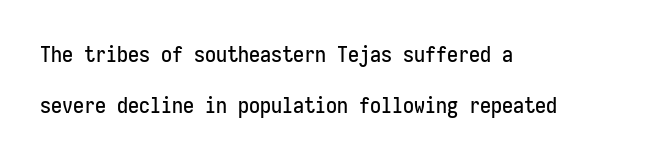
{"italic": "no", "underline": "no", "align": "left", "line_spacing": "loose", "line_spacing_ratio": 2.32, "letter_spacing": "normal", "letter_spacing_em": 0.0, "glyph_px": 22}
